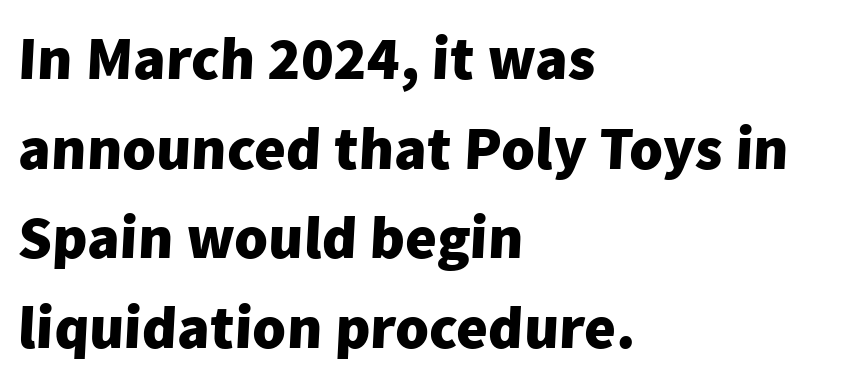
The image shows 61 px heavy sans-serif type; set left-aligned, normal line spacing (1.47x), normal letter spacing, not underlined; low stroke contrast and a medium x-height.
